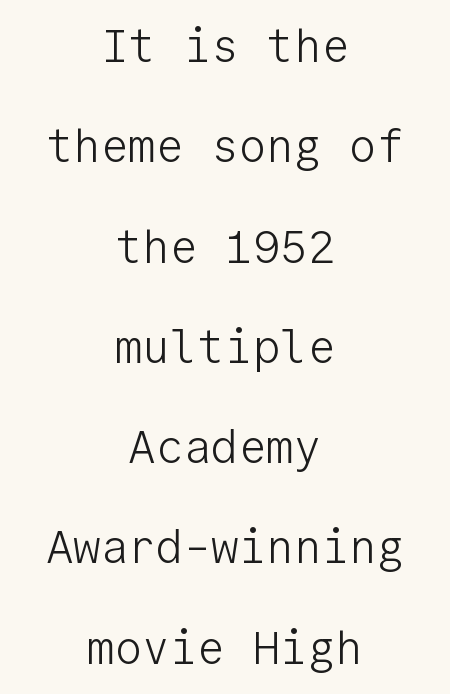
Fixed-width glyphs throughout — classic coding-font behaviour. No extra tracking has been applied to these lines. Check where the strokes stop: nothing finishes them off — pure sans. Glance below the letters and you will spot only blank space.
